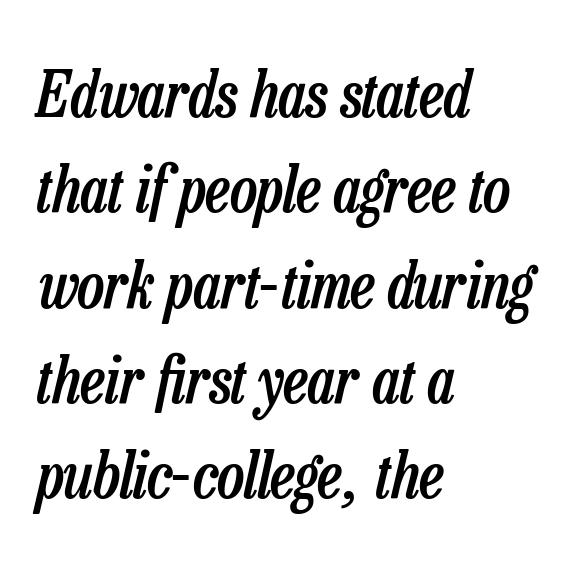
{"italic": "yes", "lean": "right", "slant_degrees": 13, "bold": "semi", "weight": "semibold", "width": "condensed", "stroke_contrast": "low", "x_height": "medium", "monospaced": "no", "underline": "no", "align": "left", "line_spacing": "normal", "line_spacing_ratio": 1.49, "letter_spacing": "normal", "letter_spacing_em": 0.0, "glyph_px": 64}
